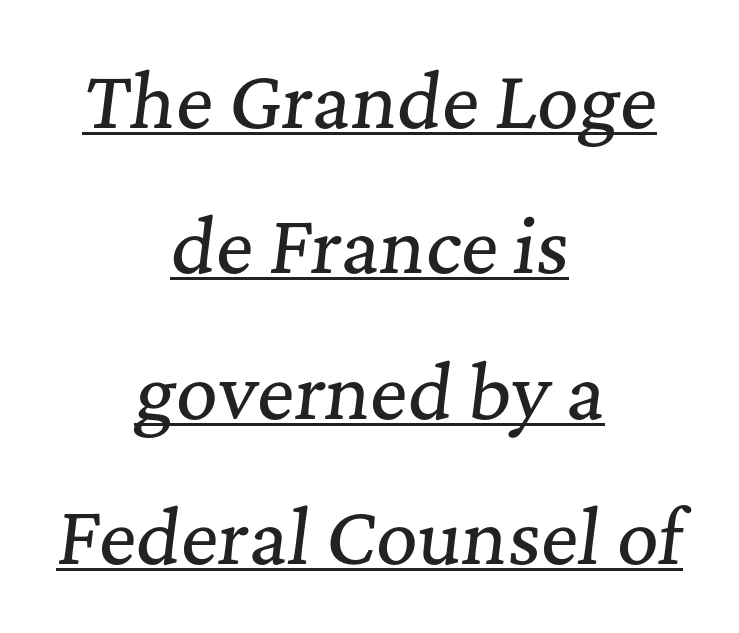
{"serif": "yes", "italic": "yes", "lean": "right", "slant_degrees": 7, "width": "normal", "stroke_contrast": "medium", "x_height": "medium", "monospaced": "no", "underline": "yes", "align": "center", "line_spacing": "loose", "line_spacing_ratio": 2.02, "letter_spacing": "normal", "letter_spacing_em": 0.0, "glyph_px": 72}
